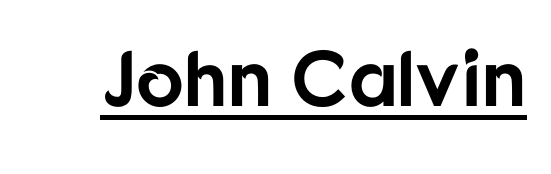
{"serif": "no", "italic": "no", "bold": "yes", "weight": "bold", "width": "normal", "stroke_contrast": "low", "x_height": "medium", "monospaced": "no", "underline": "yes", "letter_spacing": "normal", "letter_spacing_em": 0.0, "glyph_px": 79}
